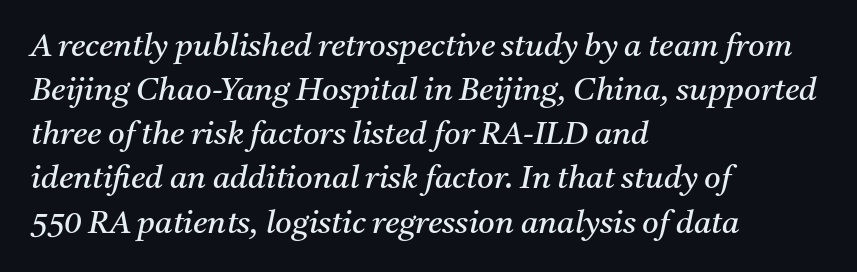
The passage shown is typed in a proportional face where columns would drift. The face looks like a standard text weight, possibly lighter. Leftover space on each line is placed entirely after the last word. Rule under the text: the space is simply empty.
